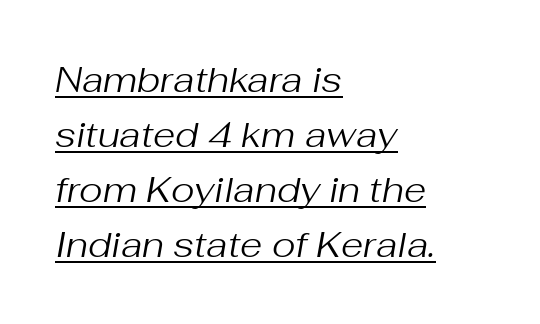
Q: Is the text bold? A: No.
Q: Is the text italic (slanted)? A: Yes, it leans right by about 10 degrees.
Q: Is the text underlined? A: Yes.
Q: How is the paragraph aligned? A: Left-aligned.
Q: Is the spacing between letters normal or unusually wide? A: Normal.
Q: Is the spacing between lines tight, normal or loose? A: Normal.
Q: Width (condensed, normal, or wide)? A: Normal.
Q: Stroke contrast? A: Medium.
Q: x-height? A: Medium.
Q: Monospaced? A: No.
